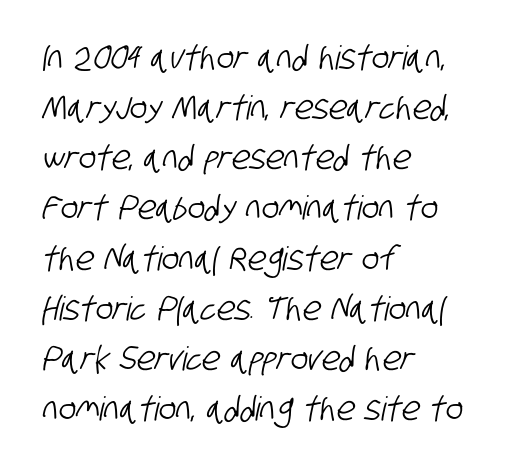
The gaps between neighbouring characters are ordinary and unremarkable. This sample keeps an unexceptional amount of space between lines. One-word summary of the alignment: left. Each letter's strokes conclude bluntly, with no projecting serifs. Character widths vary here, with narrow letters taking less room than wide ones.
